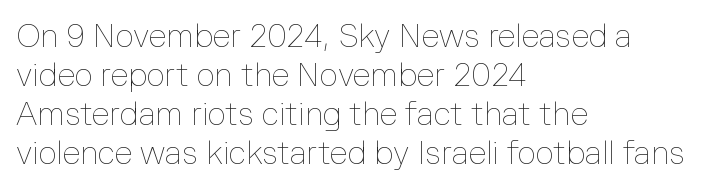
{"italic": "no", "bold": "no", "weight": "thin", "width": "normal", "stroke_contrast": "low", "x_height": "medium", "monospaced": "no", "underline": "no", "align": "left", "line_spacing_ratio": 1.22, "letter_spacing": "normal", "letter_spacing_em": 0.0, "glyph_px": 32}
